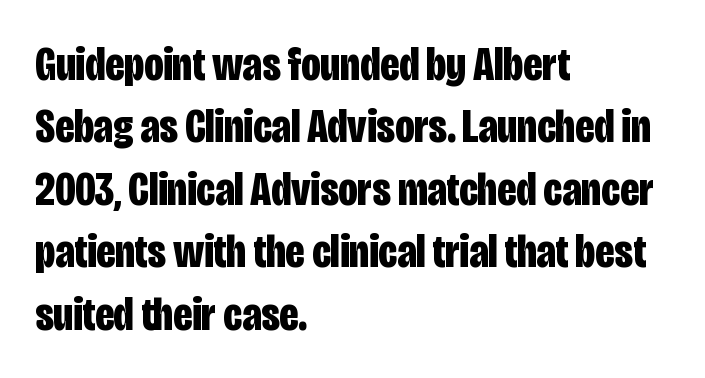
Q: Is the text bold? A: Yes.
Q: Is the text italic (slanted)? A: No, it is upright.
Q: Is the typeface a serif or a sans-serif typeface? A: Sans-serif.
Q: Is the text underlined? A: No.
Q: How is the paragraph aligned? A: Left-aligned.
Q: Is the spacing between letters normal or unusually wide? A: Normal.
Q: Is the spacing between lines tight, normal or loose? A: Normal.
Q: Width (condensed, normal, or wide)? A: Condensed.
Q: Stroke contrast? A: Low.
Q: x-height? A: Large.
Q: Monospaced? A: No.
